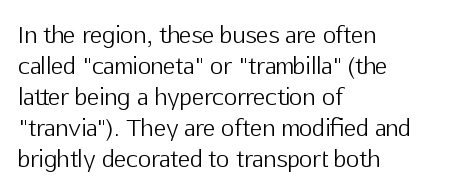
The image shows 23 px text type, upright; set left-aligned, normal line spacing (1.35x), normal letter spacing, not underlined.
